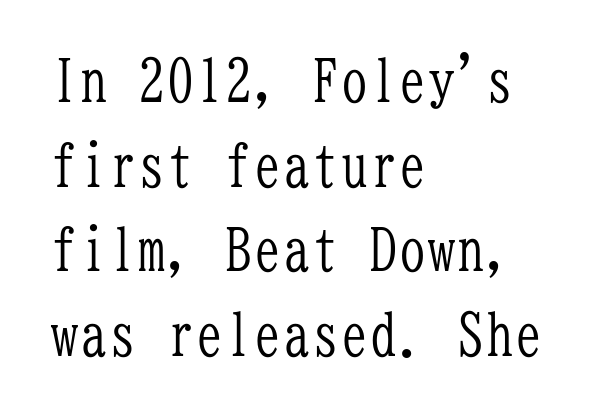
{"serif": "yes", "italic": "no", "bold": "no", "weight": "light", "width": "condensed", "stroke_contrast": "low", "x_height": "medium", "monospaced": "yes", "underline": "no", "align": "left", "line_spacing": "normal", "line_spacing_ratio": 1.46, "letter_spacing": "normal", "letter_spacing_em": 0.0, "glyph_px": 58}
